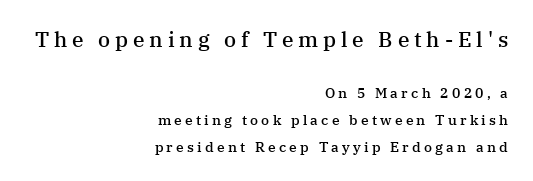
The image shows 21 px text type, upright; set right-aligned, loose line spacing (1.94x), unusually wide letter spacing (+0.23 em), not underlined; the first (top) block is 1.5x larger.
